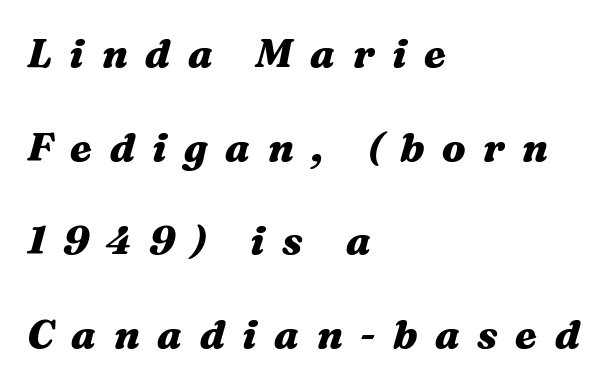
Does the weight exceed regular? Yes, all the way to bold. Vertical spacing — loose. The passage shown is not underscored anywhere. The text carries the slant typical of an italic or oblique font. Typeset ragged right — the left edge is the straight one. Think of a printed novel: that variable character pitch is what you see here.
